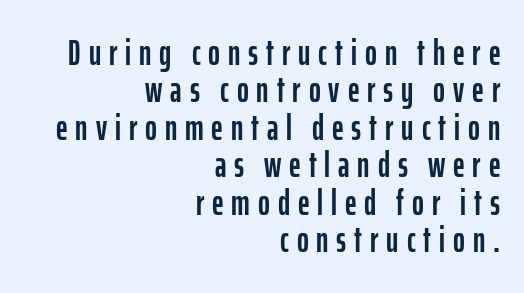
In terms of letterspacing, this is a distinctly airy, spread setting. The type family on display is of the sans-serif kind. If you drew a line through each stem, it would be perfectly vertical. You could barely slide anything between these rows. Descenders hang freely into open space.
